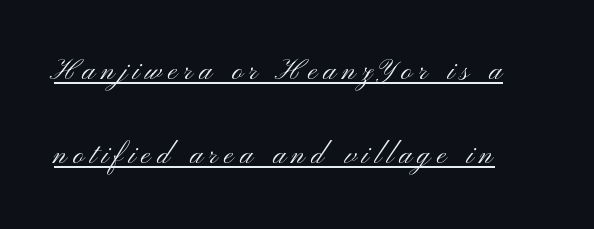
The image shows 36 px light, wide sans-serif type; set loose line spacing (2.33x), underlined; medium stroke contrast and a small x-height.
